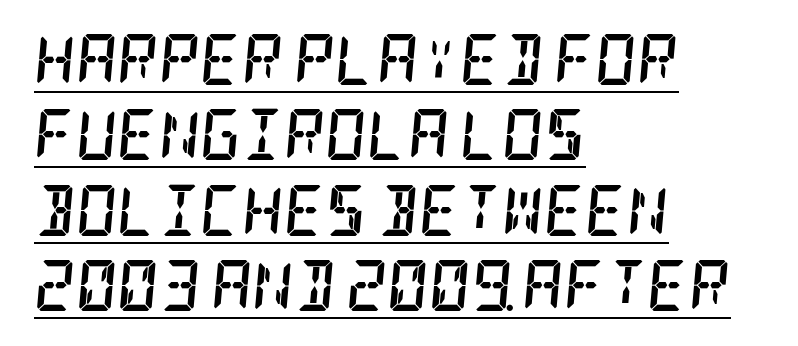
The text block is weighted toward the left margin, trailing off unevenly rightward. Reading down the column, the eye jumps a familiar distance to each next line. These words are printed bold, with thick strokes throughout. It's the slanting kind of type.
